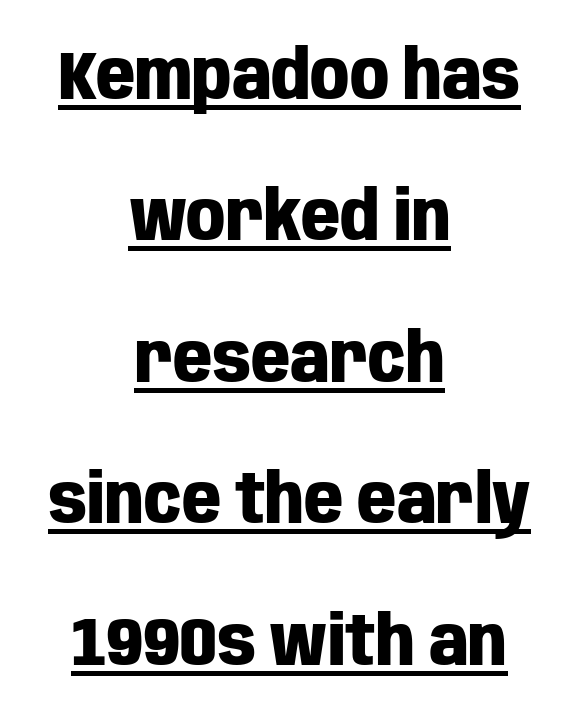
The image shows 68 px heavy, condensed sans-serif type, upright; set centered, loose line spacing (2.08x), normal letter spacing, underlined; low stroke contrast and a large x-height.
